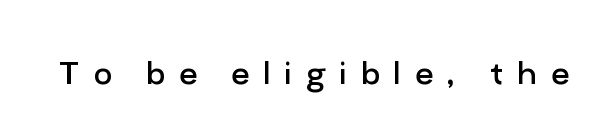
The image shows 40 px regular-weight sans-serif type, upright; set unusually wide letter spacing (+0.34 em), not underlined; low stroke contrast and a medium x-height.
